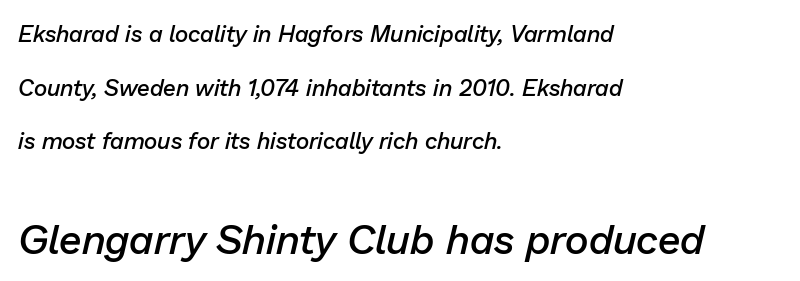
In terms of weight, the rendering is demibold, just under bold. Layout note: lines flush left. The glyphs look as if they've been sheared to an angle. The gaps between neighbouring characters are ordinary and unremarkable. Words float on clear page, feet unadorned. The lower block of text is set noticeably larger than the block above it.
